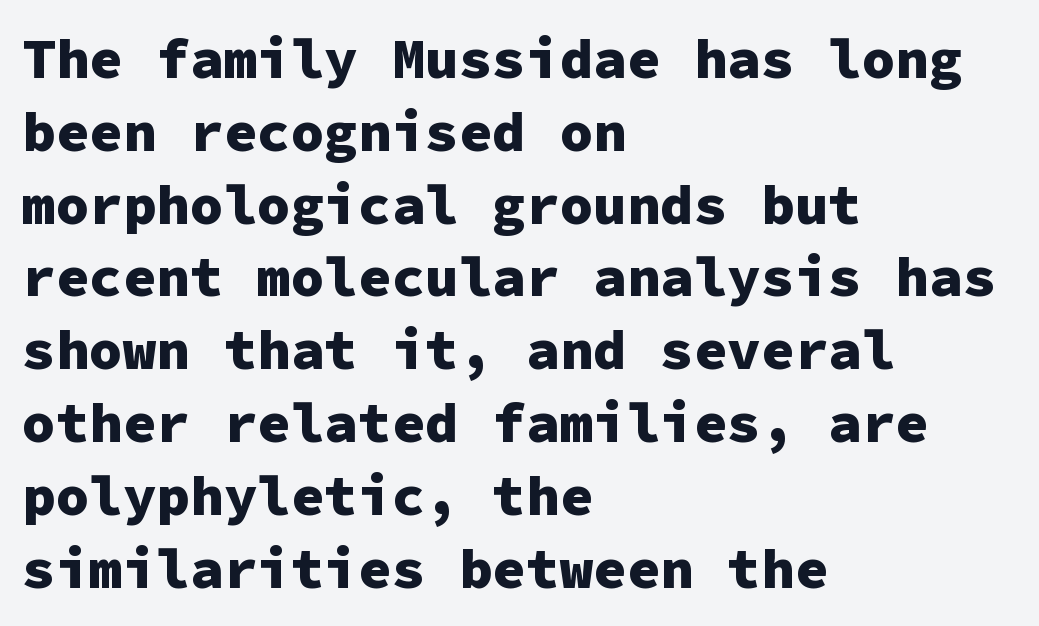
Q: Is the text bold? A: Yes.
Q: Is the text italic (slanted)? A: No, it is upright.
Q: Is the typeface a serif or a sans-serif typeface? A: Sans-serif.
Q: Is the text underlined? A: No.
Q: How is the paragraph aligned? A: Left-aligned.
Q: Is the spacing between letters normal or unusually wide? A: Normal.
Q: Is the spacing between lines tight, normal or loose? A: Normal.
Q: Width (condensed, normal, or wide)? A: Normal.
Q: Stroke contrast? A: Low.
Q: x-height? A: Medium.
Q: Monospaced? A: Yes.
